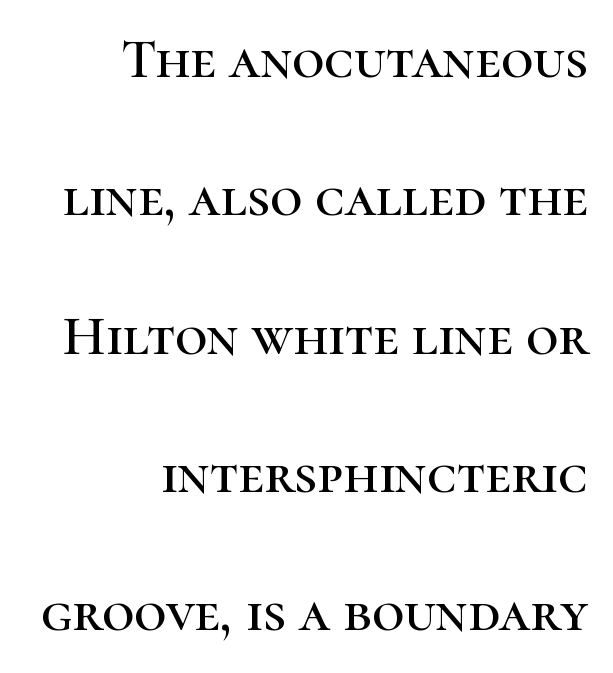
The image shows 56 px serif type, upright; set right-aligned, loose line spacing (2.47x), normal letter spacing, not underlined; high stroke contrast and a medium x-height.
